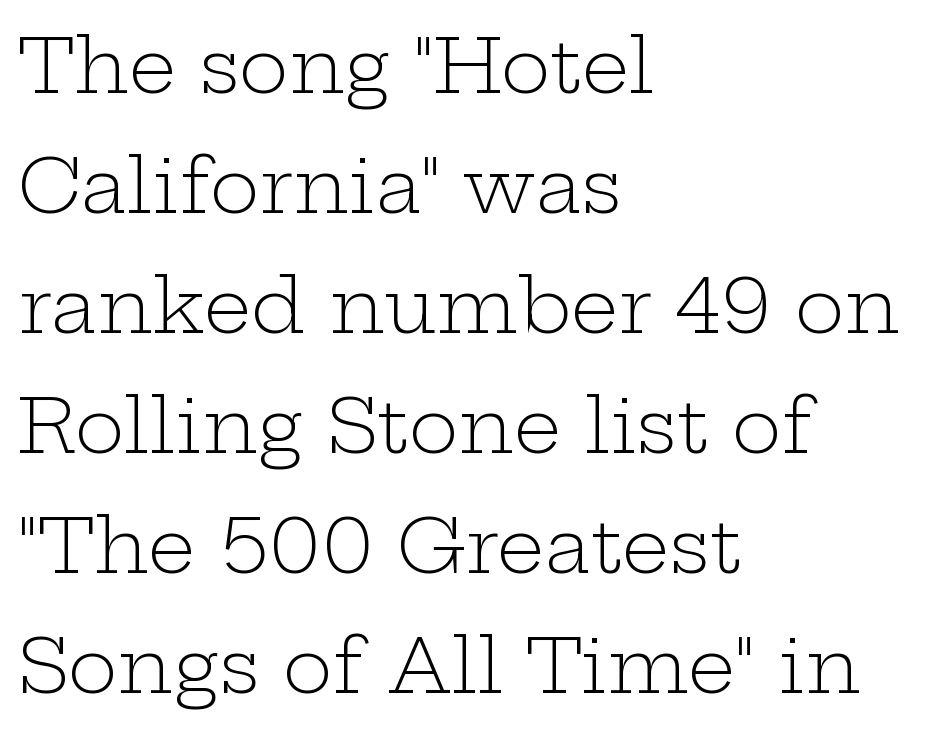
The image shows 75 px light, wide serif type, upright; set left-aligned, normal line spacing (1.6x), normal letter spacing, not underlined; low stroke contrast and a medium x-height.
